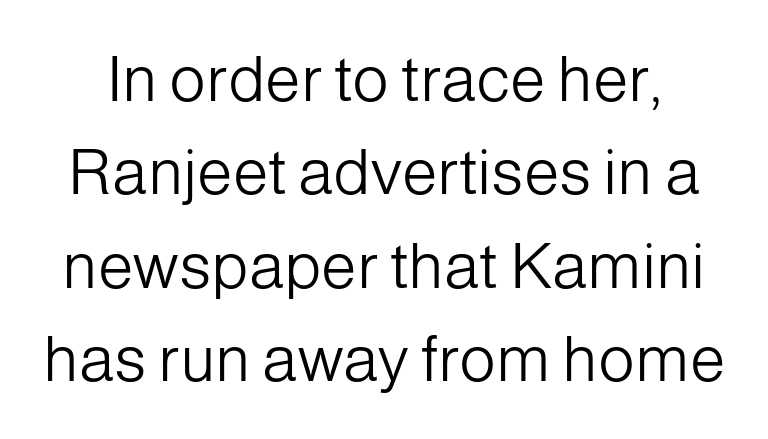
Q: Is the text bold? A: No.
Q: Is the text italic (slanted)? A: No, it is upright.
Q: Is the typeface a serif or a sans-serif typeface? A: Sans-serif.
Q: Is the text underlined? A: No.
Q: Is the spacing between letters normal or unusually wide? A: Normal.
Q: Is the spacing between lines tight, normal or loose? A: Normal.
Q: Width (condensed, normal, or wide)? A: Normal.
Q: Stroke contrast? A: Low.
Q: x-height? A: Medium.
Q: Monospaced? A: No.
